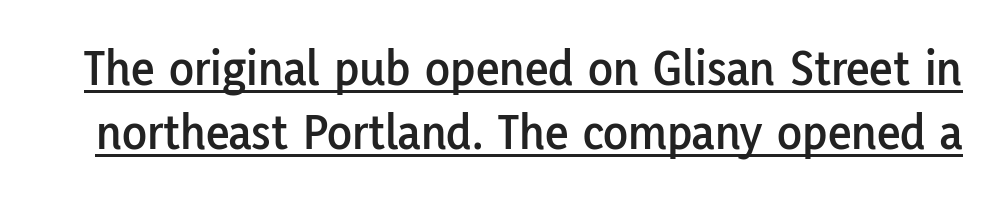
Q: Is the text italic (slanted)? A: No, it is upright.
Q: Is the typeface a serif or a sans-serif typeface? A: Sans-serif.
Q: Is the text underlined? A: Yes.
Q: Is the spacing between letters normal or unusually wide? A: Normal.
Q: Is the spacing between lines tight, normal or loose? A: Normal.
Q: Width (condensed, normal, or wide)? A: Normal.
Q: Stroke contrast? A: Low.
Q: x-height? A: Medium.
Q: Monospaced? A: No.
